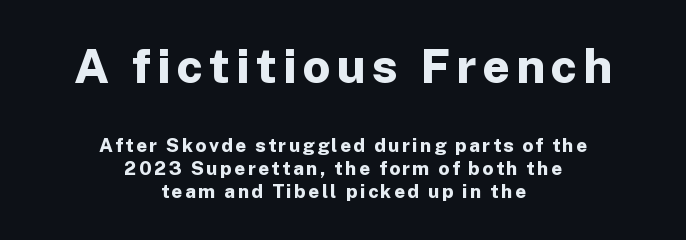
{"serif": "no", "italic": "no", "bold": "yes", "weight": "bold", "width": "normal", "stroke_contrast": "low", "x_height": "medium", "monospaced": "no", "underline": "no", "align": "center", "line_spacing_ratio": 1.2, "larger_block": "first", "size_ratio": 2.53, "glyph_px": 48}
